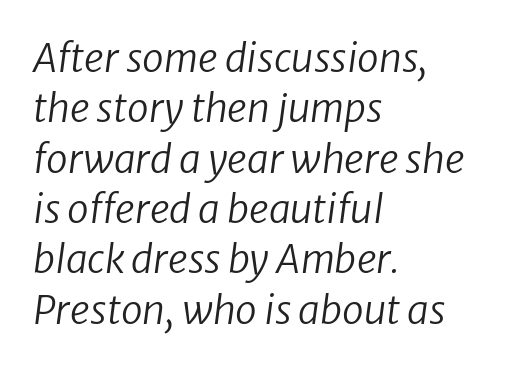
{"italic": "yes", "lean": "right", "slant_degrees": 8, "bold": "no", "weight": "regular", "width": "normal", "stroke_contrast": "low", "x_height": "medium", "monospaced": "no", "underline": "no", "align": "left", "line_spacing": "normal", "line_spacing_ratio": 1.29, "letter_spacing": "normal", "letter_spacing_em": 0.0, "glyph_px": 39}
